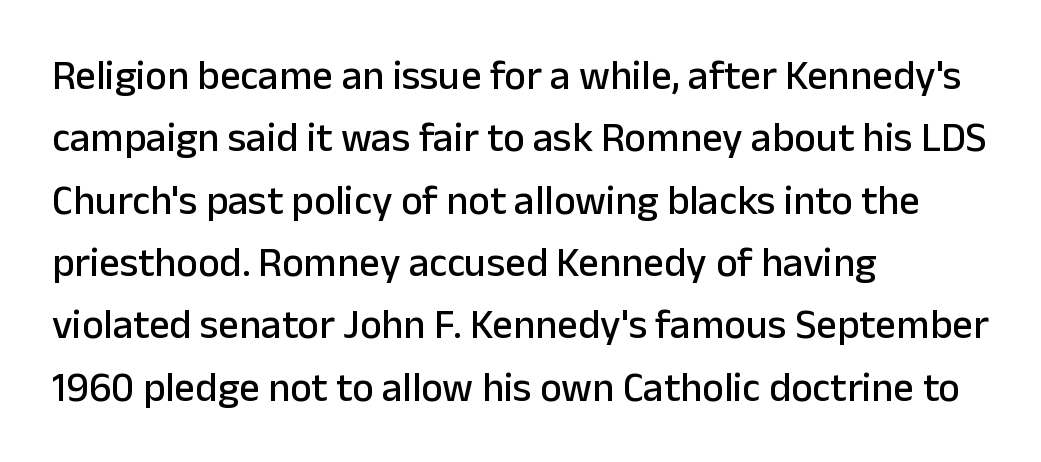
The image shows 41 px sans-serif type, upright; set left-aligned, normal line spacing (1.52x), normal letter spacing, not underlined; low stroke contrast and a medium x-height.
